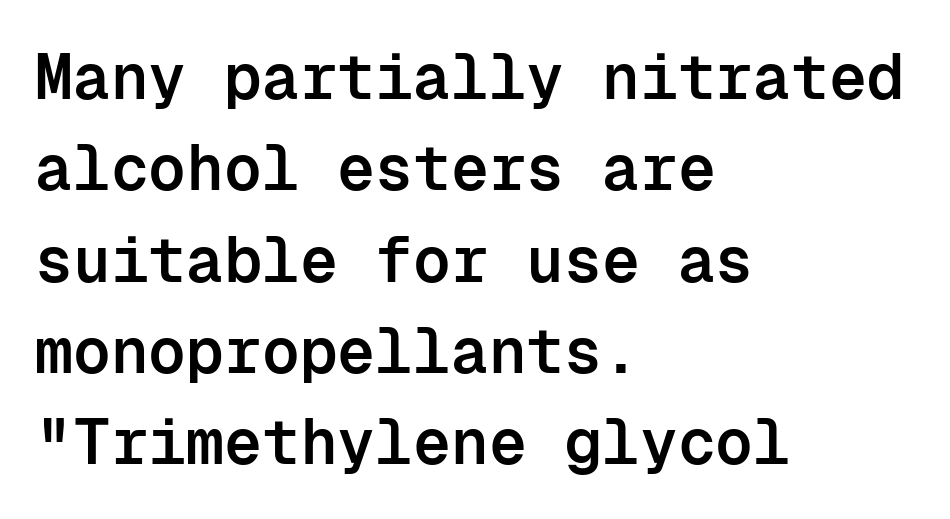
The image shows 63 px semibold sans-serif type, upright, monospaced; set left-aligned, normal line spacing (1.45x), normal letter spacing, not underlined; low stroke contrast and a medium x-height.
